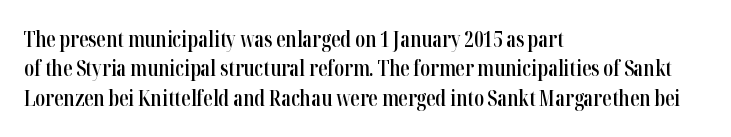
The image shows 21 px text type, upright; set left-aligned, normal line spacing (1.4x), normal letter spacing, not underlined.
